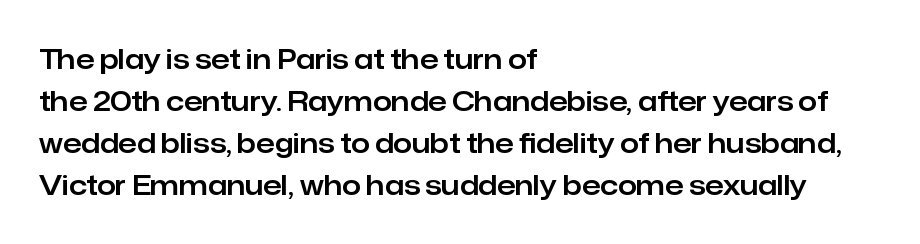
Quick note: underline off. The typesetter chose a ragged-right arrangement here. Posture: straight, roman, zero tilt. Leading: standard. Words appear dense and cohesive because spacing is normal.
